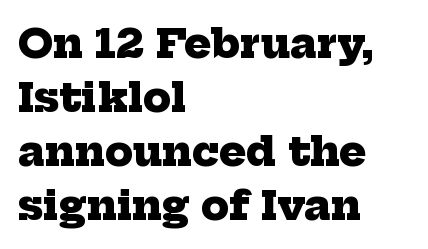
Q: Is the text bold? A: Yes.
Q: Is the typeface a serif or a sans-serif typeface? A: Serif.
Q: Is the text underlined? A: No.
Q: How is the paragraph aligned? A: Left-aligned.
Q: Is the spacing between letters normal or unusually wide? A: Normal.
Q: Is the spacing between lines tight, normal or loose? A: Normal.
Q: Width (condensed, normal, or wide)? A: Normal.
Q: Stroke contrast? A: Low.
Q: x-height? A: Medium.
Q: Monospaced? A: No.
